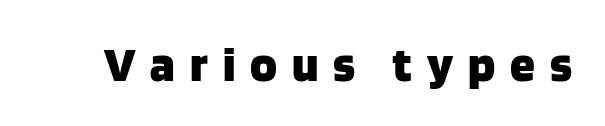
The image shows 50 px heavy sans-serif type, upright; set unusually wide letter spacing (+0.3 em), not underlined; low stroke contrast and a large x-height.
